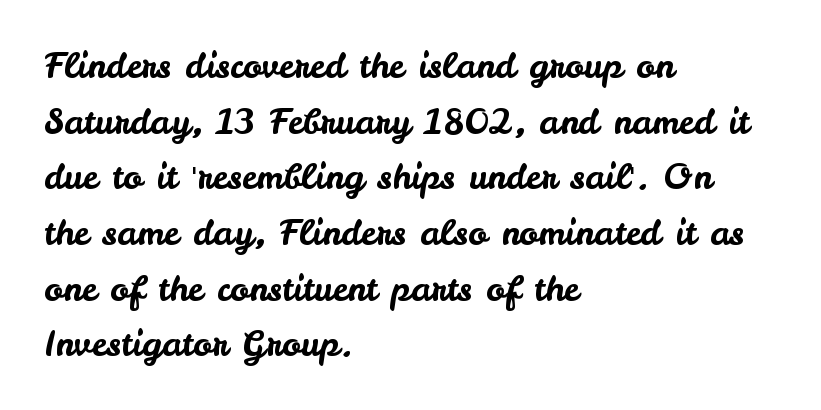
The image shows 35 px sans-serif type; set left-aligned, normal line spacing (1.59x), normal letter spacing, not underlined; low stroke contrast and a small x-height.
